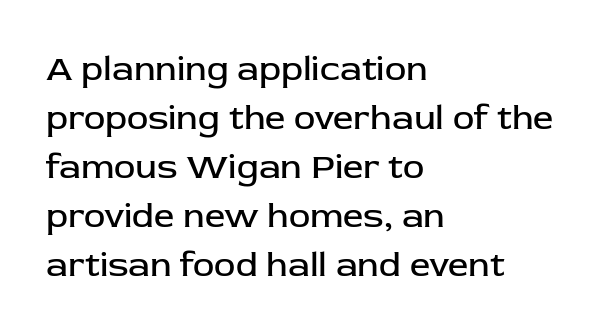
Q: Is the text bold? A: No.
Q: Is the text italic (slanted)? A: No, it is upright.
Q: Is the typeface a serif or a sans-serif typeface? A: Sans-serif.
Q: Is the text underlined? A: No.
Q: How is the paragraph aligned? A: Left-aligned.
Q: Is the spacing between letters normal or unusually wide? A: Normal.
Q: Is the spacing between lines tight, normal or loose? A: Normal.
Q: Width (condensed, normal, or wide)? A: Normal.
Q: Stroke contrast? A: Low.
Q: x-height? A: Medium.
Q: Monospaced? A: No.
